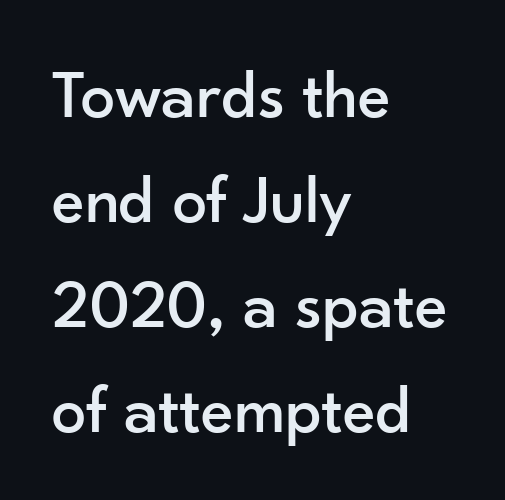
No word sits above an underline. Is there any slant? The stems are plumb. Interline gaps are of average width in this sample. Are there feet on the stems? There aren't — it's a sans. Layout note: lines flush left.
